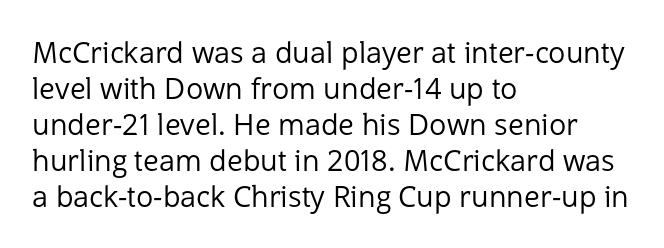
The rendering uses natural spacing where letterforms have individual widths. Any mark beneath the type? The region is blank. Which margin do the lines hug? The left one — the right edge is uneven. You can tell it's not italic because the verticals are truly vertical. These lines are composed in type without serifs.
